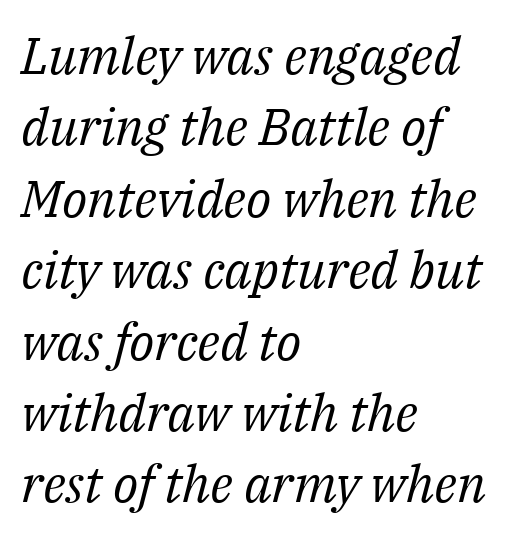
Q: Is the text bold? A: No.
Q: Is the text italic (slanted)? A: Yes, it leans right by about 14 degrees.
Q: Is the typeface a serif or a sans-serif typeface? A: Serif.
Q: Is the text underlined? A: No.
Q: How is the paragraph aligned? A: Left-aligned.
Q: Is the spacing between letters normal or unusually wide? A: Normal.
Q: Is the spacing between lines tight, normal or loose? A: Normal.
Q: Width (condensed, normal, or wide)? A: Normal.
Q: Stroke contrast? A: Medium.
Q: x-height? A: Medium.
Q: Monospaced? A: No.
